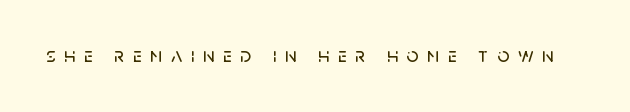
{"italic": "no", "underline": "no", "letter_spacing": "wide", "letter_spacing_em": 0.41, "glyph_px": 21}
